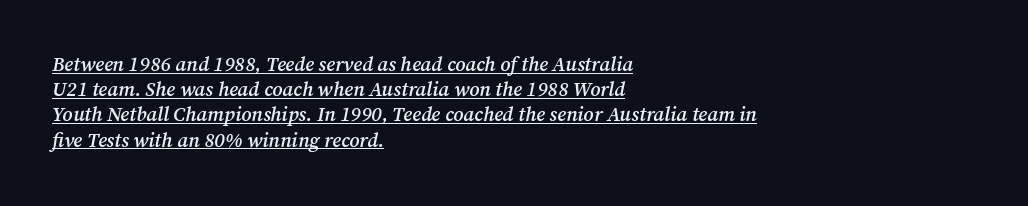
{"italic": "yes", "lean": "right", "slant_degrees": 12, "bold": "semi", "underline": "yes", "align": "left", "line_spacing": "normal", "line_spacing_ratio": 1.26, "letter_spacing": "normal", "letter_spacing_em": 0.0, "glyph_px": 20}
